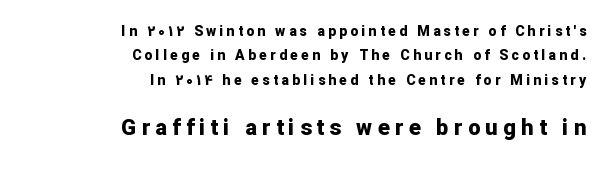
Q: Is the text bold? A: Yes.
Q: Is the text italic (slanted)? A: No, it is upright.
Q: Is the text underlined? A: No.
Q: How is the paragraph aligned? A: Right-aligned.
Q: Is the spacing between letters normal or unusually wide? A: Unusually wide.
Q: Which block of text is set in a larger size, the first (top) or the second (bottom)? A: The second (bottom) one.
